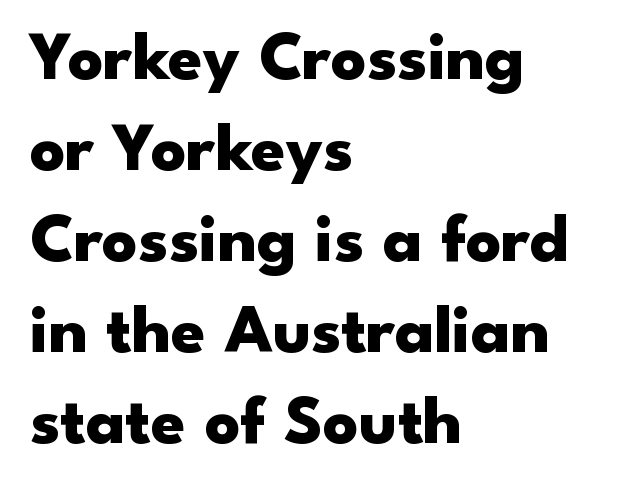
The image shows 69 px heavy, wide sans-serif type, upright; set left-aligned, normal line spacing (1.32x), normal letter spacing, not underlined; low stroke contrast and a small x-height.
